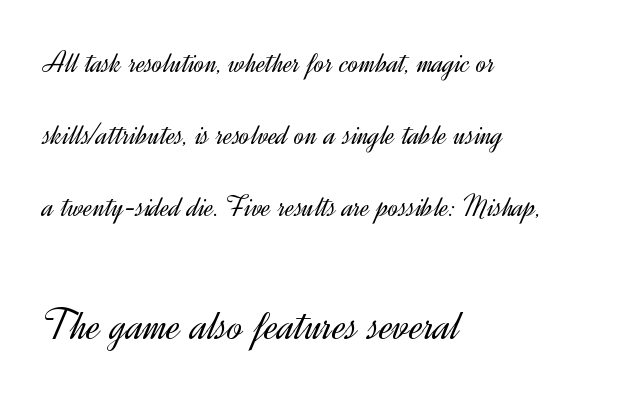
The image shows 46 px light sans-serif type; set left-aligned, loose line spacing (2.33x), normal letter spacing, not underlined; the second (bottom) block is 1.48x larger; a small x-height.
